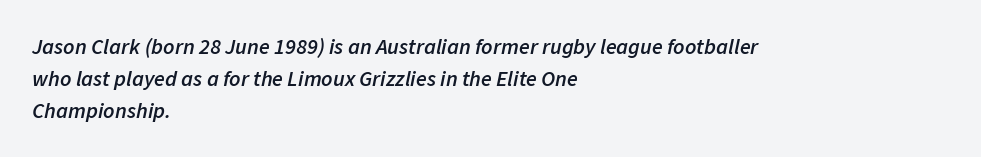
In terms of weight, the rendering is demibold, just under bold. The lines in this sample share a left origin and differ only in where they stop. The line texture is even and compact thanks to regular tracking. Bare-footed words on every line.
